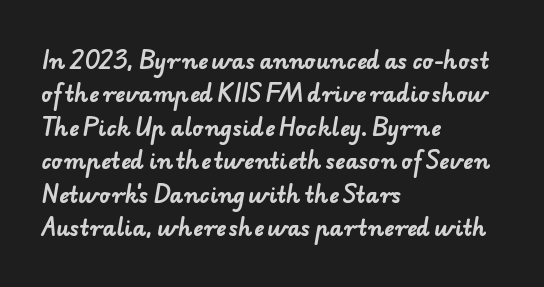
Q: Is the text bold? A: Yes.
Q: Is the text underlined? A: No.
Q: How is the paragraph aligned? A: Left-aligned.
Q: Is the spacing between letters normal or unusually wide? A: Normal.
Q: Is the spacing between lines tight, normal or loose? A: Normal.
